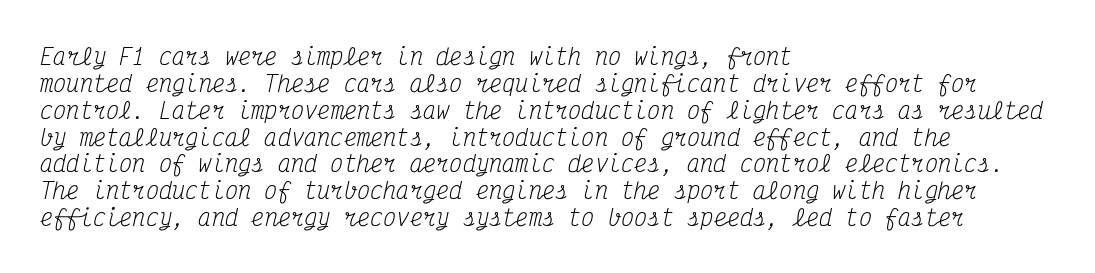
The image shows 22 px text type, italic (leaning right); set left-aligned, line spacing 1.22x, normal letter spacing, not underlined.
